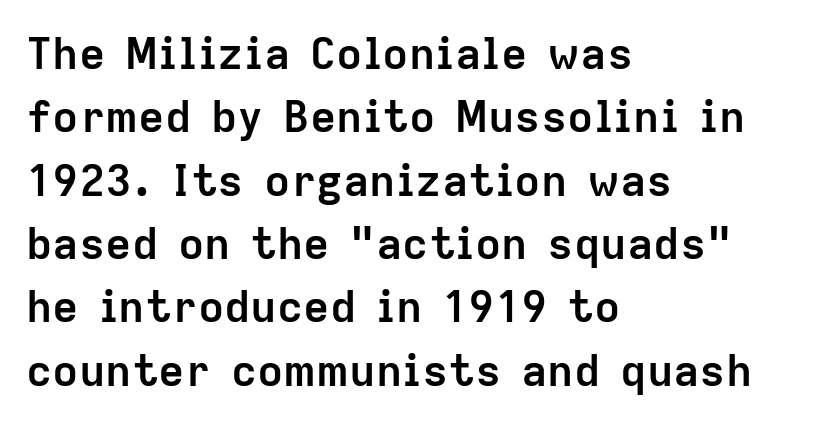
Q: Is the text bold? A: Yes.
Q: Is the text italic (slanted)? A: No, it is upright.
Q: Is the typeface a serif or a sans-serif typeface? A: Sans-serif.
Q: Is the text underlined? A: No.
Q: How is the paragraph aligned? A: Left-aligned.
Q: Is the spacing between letters normal or unusually wide? A: Normal.
Q: Is the spacing between lines tight, normal or loose? A: Normal.
Q: Width (condensed, normal, or wide)? A: Normal.
Q: Stroke contrast? A: Low.
Q: x-height? A: Medium.
Q: Monospaced? A: No.
